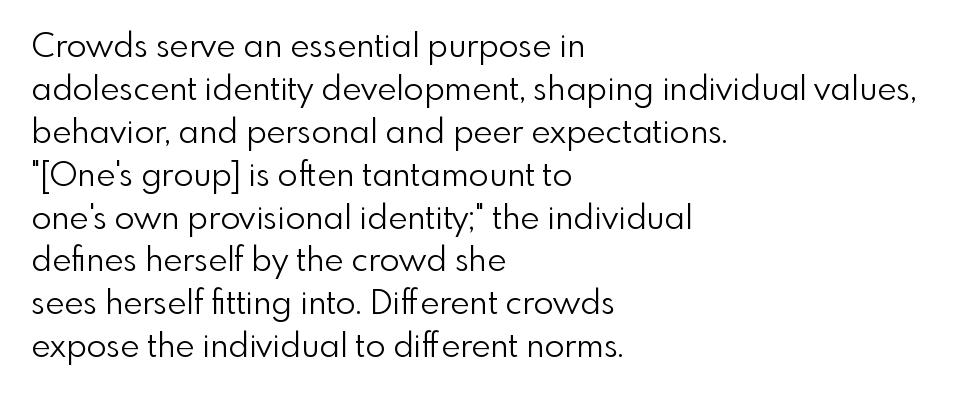
The image shows 33 px light sans-serif type, upright; set left-aligned, normal line spacing (1.3x), normal letter spacing, not underlined; low stroke contrast and a small x-height.
